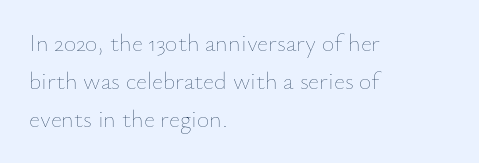
The image shows 24 px text type, upright; set left-aligned, normal line spacing (1.58x), normal letter spacing, not underlined.
